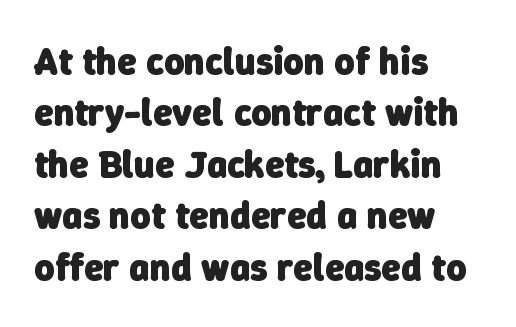
The image shows 39 px heavy sans-serif type; set left-aligned, normal line spacing (1.32x), normal letter spacing, not underlined; low stroke contrast and a medium x-height.
